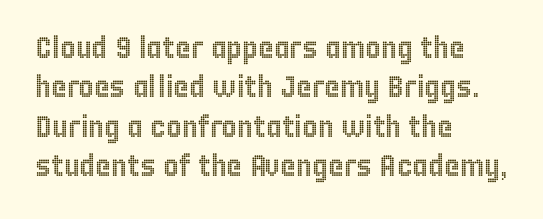
Q: Is the text italic (slanted)? A: No, it is upright.
Q: Is the text underlined? A: No.
Q: How is the paragraph aligned? A: Left-aligned.
Q: Is the spacing between letters normal or unusually wide? A: Normal.
Q: Is the spacing between lines tight, normal or loose? A: Normal.
Q: Width (condensed, normal, or wide)? A: Condensed.
Q: x-height? A: Large.
Q: Monospaced? A: No.
